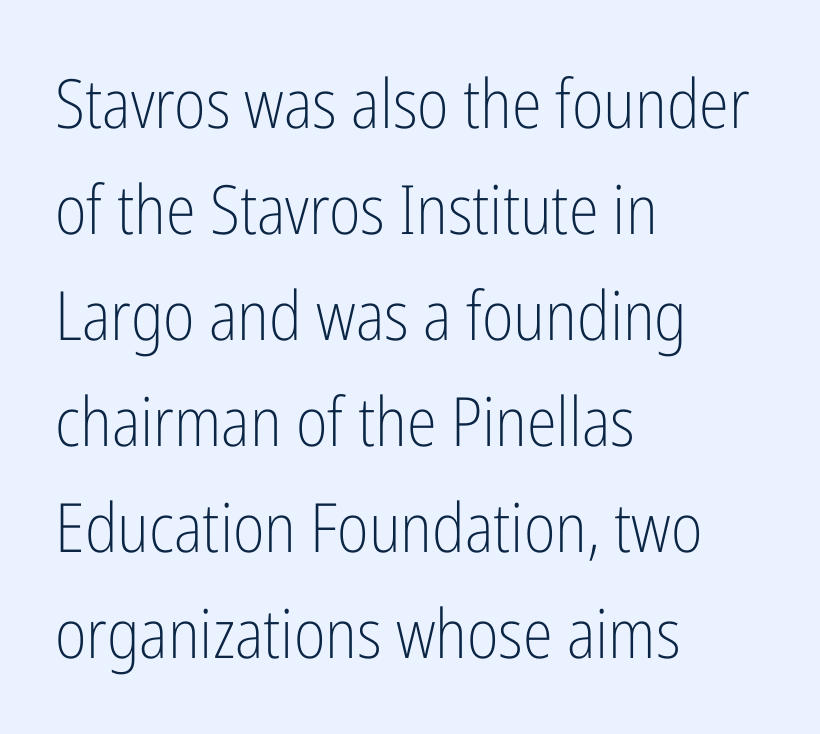
Is the letter spacing exaggerated? No — it looks like the ordinary default. Each row of text sits above clean, open space. No feet cap the strokes, marking this as sans-serif type. Every stem runs plumb, perpendicular to the baseline. The designer left line spacing at the default. Horizontally, the lines are justified to the leading edge only.
